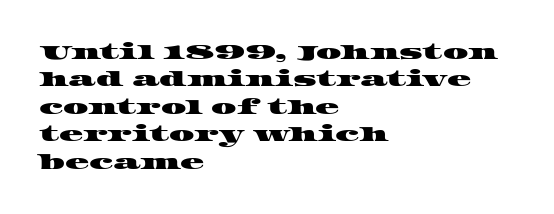
Q: Is the text underlined? A: No.
Q: How is the paragraph aligned? A: Left-aligned.
Q: Is the spacing between letters normal or unusually wide? A: Normal.
Q: Is the spacing between lines tight, normal or loose? A: Normal.
